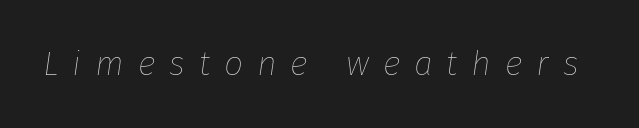
Each word looks stretched out because of the extra space between its letters. Here the designer chose a conventional face with non-uniform glyph widths. Yep, that's italic — everything's leaning. The string is rendered with underlining switched off. The weight tops out at a normal text grade.
